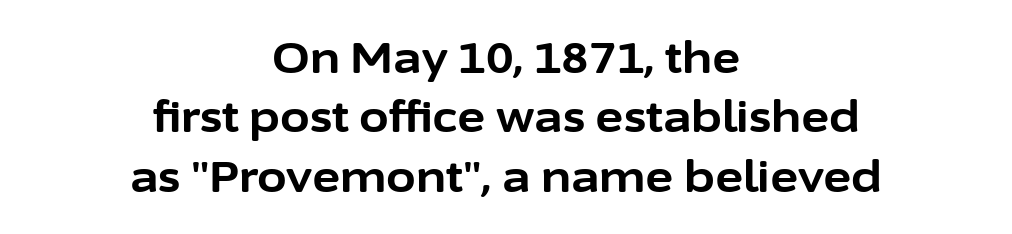
The image shows 43 px bold sans-serif type, upright; set centered, normal line spacing (1.38x), normal letter spacing, not underlined; low stroke contrast and a medium x-height.
